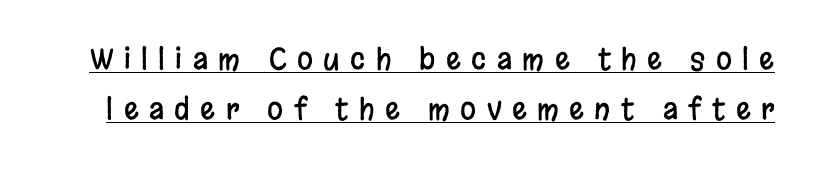
The image shows 29 px condensed sans-serif type, upright; set line spacing 1.74x, unusually wide letter spacing (+0.36 em), underlined; low stroke contrast and a large x-height.
